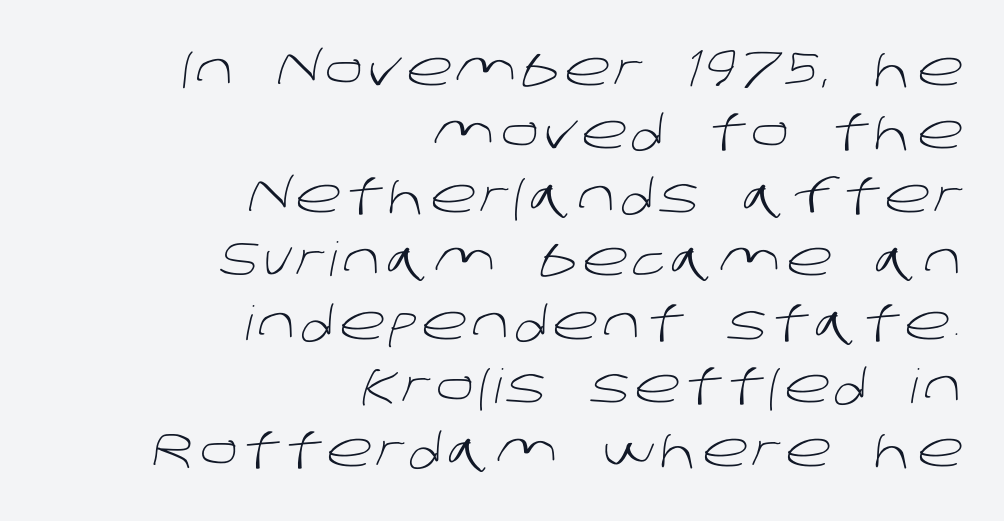
In terms of leading, this rendering sits right in the middle. You can tell from the bare stems that sans-serif type was used. The rag falls on the left side of this text block. Nothing heavy about these letters — not bold at all. Varying glyph widths throughout — classic text-font behaviour. Type without underlining.
